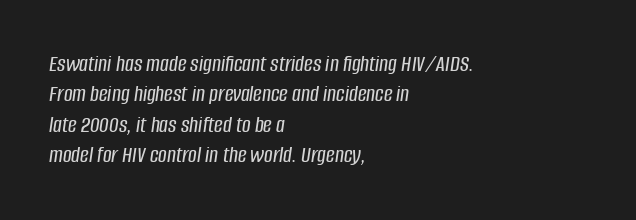
{"italic": "yes", "lean": "right", "slant_degrees": 8, "underline": "no", "align": "left", "line_spacing": "normal", "line_spacing_ratio": 1.27, "letter_spacing": "normal", "letter_spacing_em": 0.0, "glyph_px": 24}
